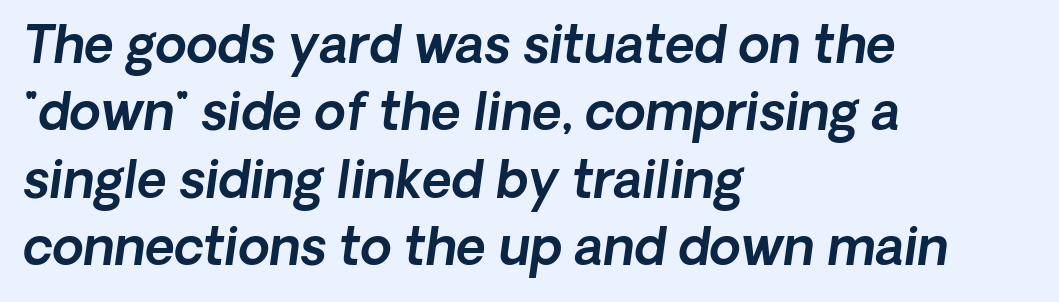
{"italic": "yes", "lean": "right", "slant_degrees": 8, "width": "normal", "x_height": "medium", "monospaced": "no", "underline": "no", "align": "left", "line_spacing": "normal", "line_spacing_ratio": 1.32, "letter_spacing": "normal", "letter_spacing_em": 0.0, "glyph_px": 51}
